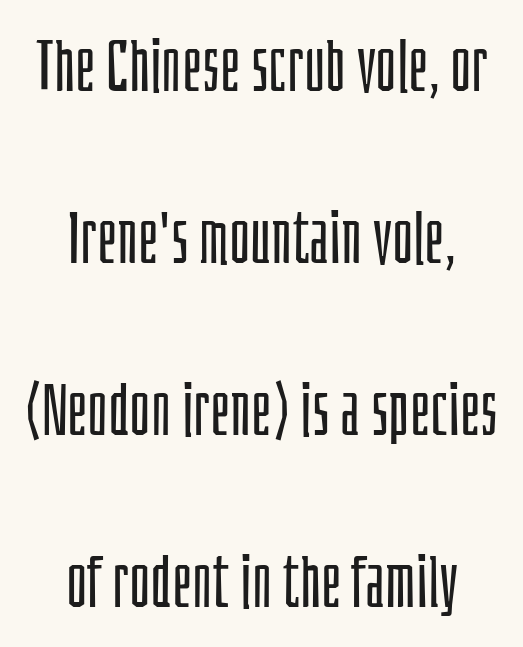
Q: Is the text bold? A: No.
Q: Is the text italic (slanted)? A: No, it is upright.
Q: Is the typeface a serif or a sans-serif typeface? A: Sans-serif.
Q: Is the text underlined? A: No.
Q: How is the paragraph aligned? A: Centered.
Q: Is the spacing between letters normal or unusually wide? A: Normal.
Q: Is the spacing between lines tight, normal or loose? A: Loose.
Q: Width (condensed, normal, or wide)? A: Condensed.
Q: Stroke contrast? A: Low.
Q: x-height? A: Large.
Q: Monospaced? A: No.
